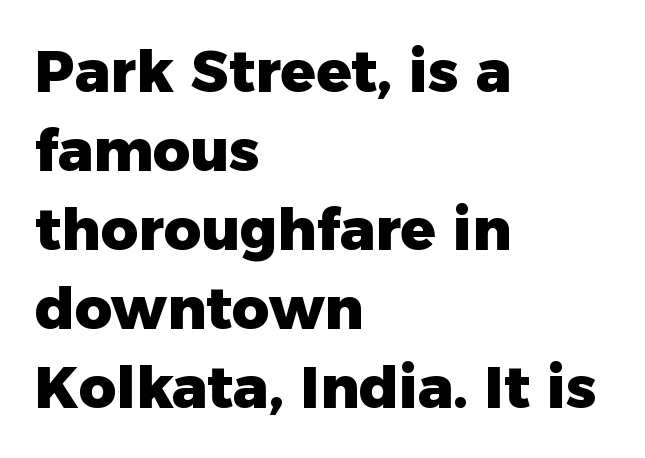
{"serif": "no", "italic": "no", "bold": "yes", "weight": "heavy", "width": "normal", "stroke_contrast": "low", "x_height": "medium", "monospaced": "no", "underline": "no", "align": "left", "line_spacing": "normal", "line_spacing_ratio": 1.36, "letter_spacing": "normal", "letter_spacing_em": 0.0, "glyph_px": 58}
